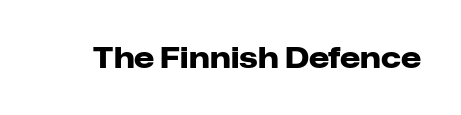
Q: Is the text bold? A: Yes.
Q: Is the text italic (slanted)? A: No, it is upright.
Q: Is the typeface a serif or a sans-serif typeface? A: Sans-serif.
Q: Is the text underlined? A: No.
Q: Is the spacing between letters normal or unusually wide? A: Normal.
Q: Width (condensed, normal, or wide)? A: Normal.
Q: Stroke contrast? A: Low.
Q: x-height? A: Medium.
Q: Monospaced? A: No.
